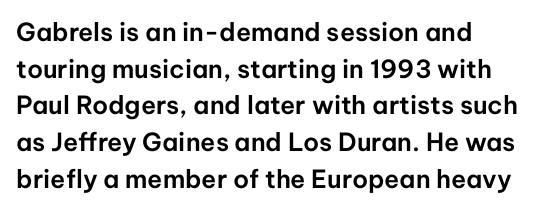
Q: Is the text italic (slanted)? A: No, it is upright.
Q: Is the text underlined? A: No.
Q: How is the paragraph aligned? A: Left-aligned.
Q: Is the spacing between letters normal or unusually wide? A: Normal.
Q: Is the spacing between lines tight, normal or loose? A: Normal.
